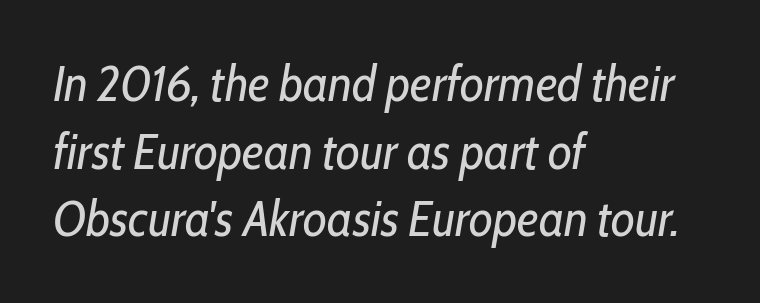
{"italic": "yes", "lean": "right", "slant_degrees": 10, "bold": "no", "weight": "regular", "width": "condensed", "stroke_contrast": "low", "x_height": "medium", "monospaced": "no", "underline": "no", "align": "left", "line_spacing": "normal", "line_spacing_ratio": 1.38, "letter_spacing": "normal", "letter_spacing_em": 0.0, "glyph_px": 49}
